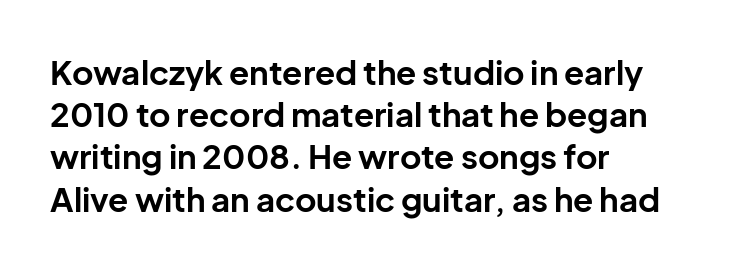
{"serif": "no", "italic": "no", "bold": "yes", "weight": "bold", "width": "normal", "stroke_contrast": "low", "x_height": "medium", "monospaced": "no", "underline": "no", "align": "left", "line_spacing": "normal", "line_spacing_ratio": 1.28, "letter_spacing": "normal", "letter_spacing_em": 0.0, "glyph_px": 33}
